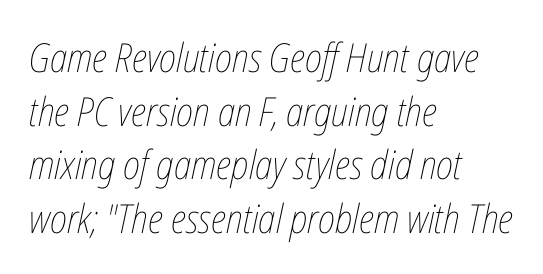
Q: Is the text bold? A: No.
Q: Is the text italic (slanted)? A: Yes, it leans right by about 12 degrees.
Q: Is the text underlined? A: No.
Q: How is the paragraph aligned? A: Left-aligned.
Q: Is the spacing between letters normal or unusually wide? A: Normal.
Q: Is the spacing between lines tight, normal or loose? A: Normal.
Q: Width (condensed, normal, or wide)? A: Condensed.
Q: Stroke contrast? A: Low.
Q: x-height? A: Medium.
Q: Monospaced? A: No.
